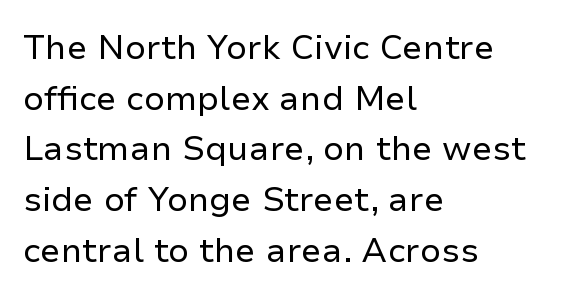
{"serif": "no", "italic": "no", "bold": "no", "weight": "regular", "width": "normal", "stroke_contrast": "low", "x_height": "medium", "monospaced": "no", "underline": "no", "align": "left", "line_spacing": "normal", "line_spacing_ratio": 1.49, "letter_spacing": "normal", "letter_spacing_em": 0.0, "glyph_px": 34}
